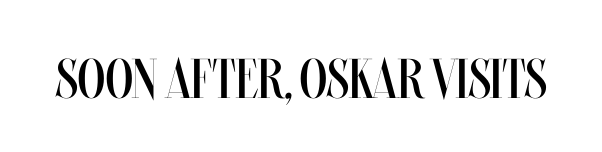
The image shows 56 px regular-weight, condensed type, upright; set normal letter spacing, not underlined; medium stroke contrast and a large x-height.
